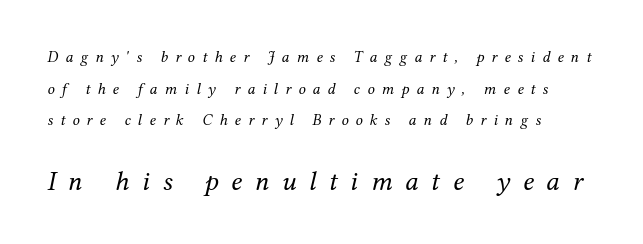
A quiet, ordinary-to-light weight characterises the typeface. If you drew a line through each stem, it would be angled. Vertical spacing — loose. Each line starts at the same left margin while the right side varies. Underline: absent. Regarding serifs, this sample has them.
